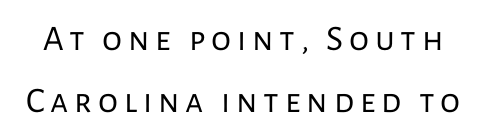
Rendered with straight, roman letterforms. No extra ink here — the face is not bold. Typographically, this falls in the sans-serif category. The glyphs are unaccompanied by any horizontal stroke below them. Proportional: the letters do not fall into vertical columns.
